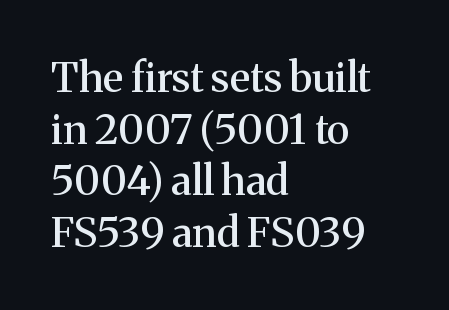
The typesetter chose a ragged-right arrangement here. Tall strokes in this sample are plumb rather than angled. Each new line begins a customary step beneath the previous one. Here the designer chose a conventional face with non-uniform glyph widths. Underline: absent. The passage shown is typeset with a serif family.
